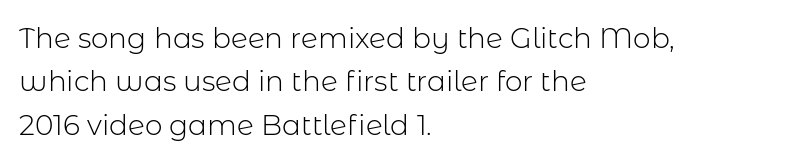
Students, observe: this is what conventionally led text looks like. These lines keep a tight, regular rhythm from letter to letter. The passage shown is typed in a proportional face where columns would drift. A clean baseline with only descenders dipping below it.
